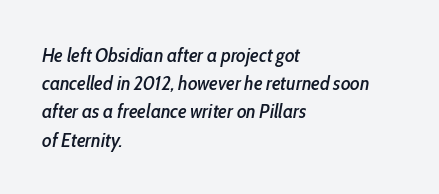
The image shows 20 px text type, italic (leaning right); set left-aligned, normal line spacing (1.41x), normal letter spacing, not underlined.
